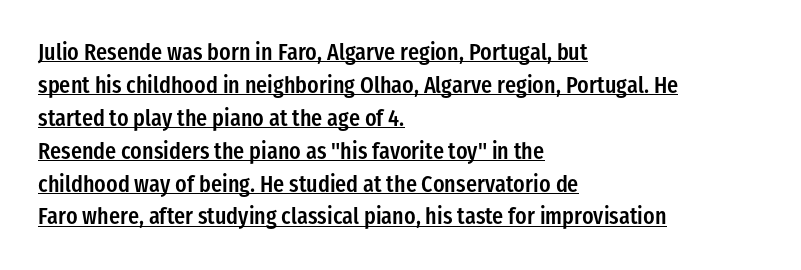
{"italic": "no", "bold": "semi", "underline": "yes", "align": "left", "line_spacing": "normal", "line_spacing_ratio": 1.43, "letter_spacing": "normal", "letter_spacing_em": 0.0, "glyph_px": 23}
